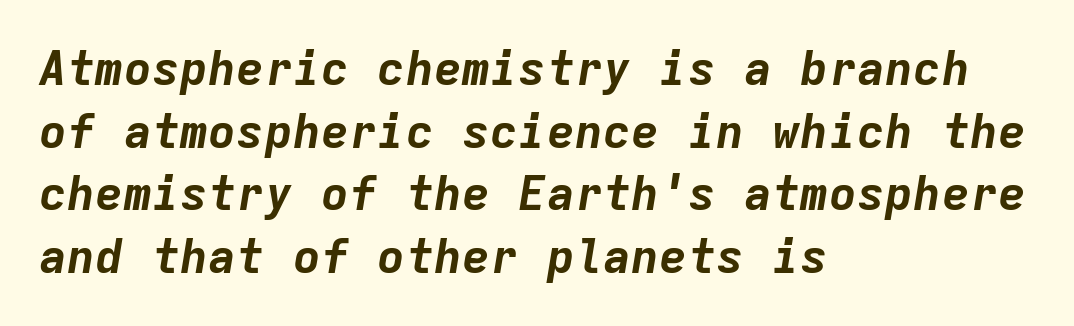
Q: Is the text bold? A: Yes.
Q: Is the text italic (slanted)? A: Yes, it leans right by about 9 degrees.
Q: Is the text underlined? A: No.
Q: How is the paragraph aligned? A: Left-aligned.
Q: Is the spacing between letters normal or unusually wide? A: Normal.
Q: Is the spacing between lines tight, normal or loose? A: Normal.
Q: Width (condensed, normal, or wide)? A: Normal.
Q: Stroke contrast? A: Low.
Q: x-height? A: Medium.
Q: Monospaced? A: Yes.
